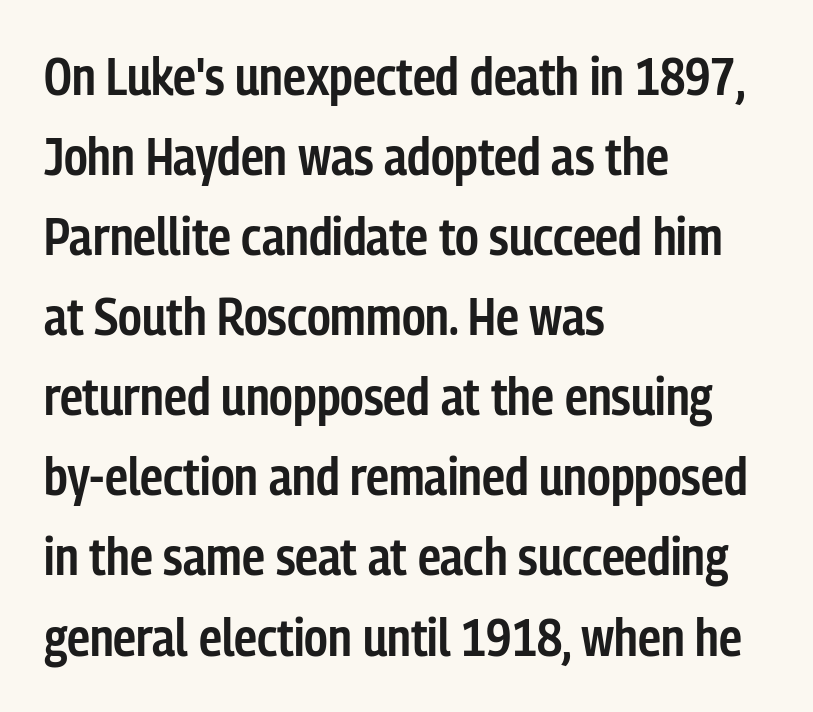
The lines in this sample share a left origin and differ only in where they stop. Students, this is semibold: more ink than regular, less than bold. The rendering uses natural spacing where letterforms have individual widths. The glyphs are unaccompanied by any horizontal stroke below them.
